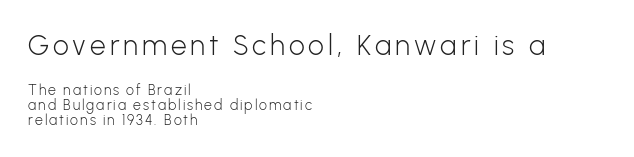
The image shows 28 px light sans-serif type, upright; set left-aligned, tight line spacing (1.08x), not underlined; the first (top) block is 2.0x larger; low stroke contrast and a medium x-height.
